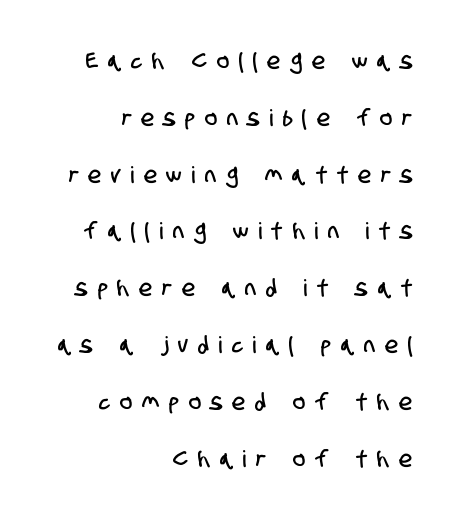
The image shows 23 px text type; set right-aligned, loose line spacing (2.47x), unusually wide letter spacing (+0.44 em), not underlined.
